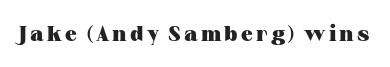
{"italic": "no", "bold": "yes", "underline": "no", "glyph_px": 21}
